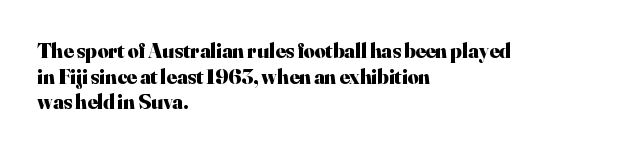
Is there any slant? The stems are plumb. The zone under the glyphs is completely vacant. Caption: bold face, heavy strokes. Each word holds together tightly as a unit, with standard inter-letter gaps. Does the copy run flush right? No — it runs flush left.
